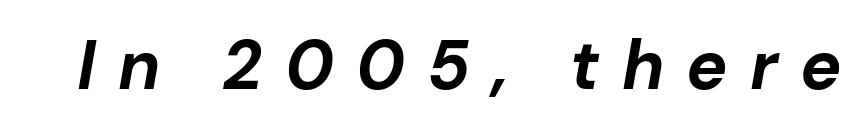
{"italic": "yes", "lean": "right", "slant_degrees": 10, "bold": "yes", "weight": "bold", "width": "normal", "stroke_contrast": "low", "x_height": "medium", "monospaced": "no", "underline": "no", "letter_spacing": "wide", "letter_spacing_em": 0.32, "glyph_px": 69}
